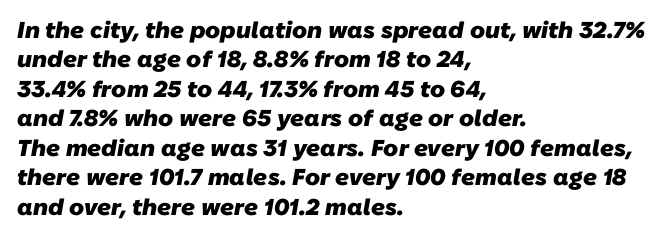
Q: Is the text bold? A: Yes.
Q: Is the text underlined? A: No.
Q: How is the paragraph aligned? A: Left-aligned.
Q: Is the spacing between letters normal or unusually wide? A: Normal.
Q: Is the spacing between lines tight, normal or loose? A: Normal.
